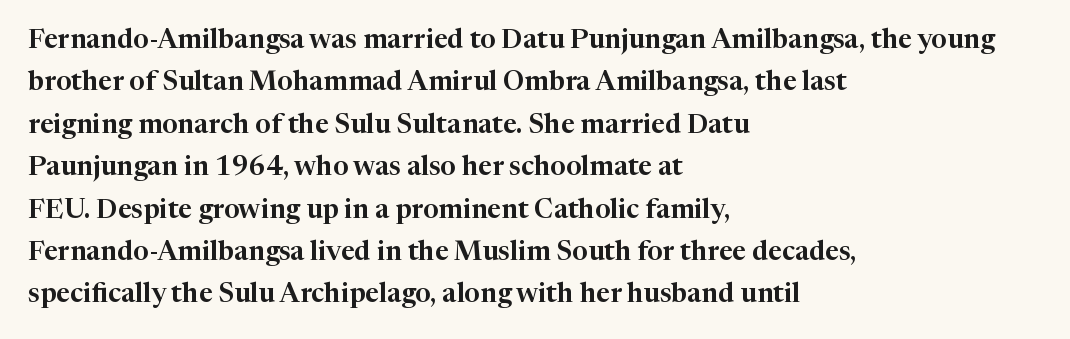
The image shows 27 px text type, upright; set left-aligned, normal line spacing (1.57x), normal letter spacing, not underlined.
